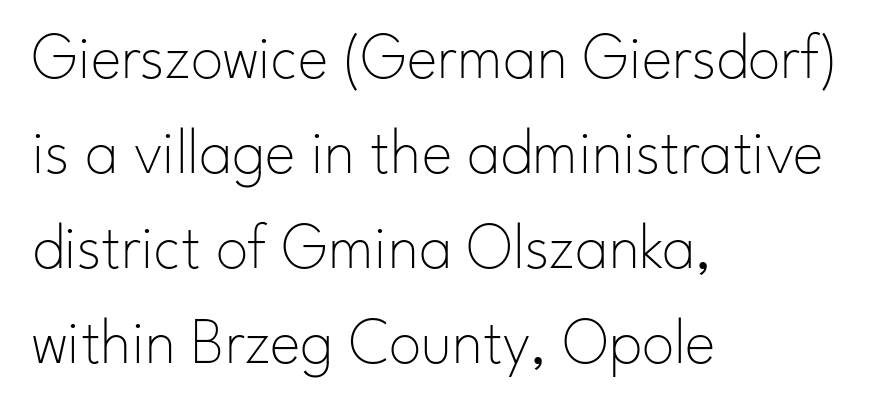
Q: Is the text bold? A: No.
Q: Is the text italic (slanted)? A: No, it is upright.
Q: Is the typeface a serif or a sans-serif typeface? A: Sans-serif.
Q: Is the text underlined? A: No.
Q: How is the paragraph aligned? A: Left-aligned.
Q: Is the spacing between letters normal or unusually wide? A: Normal.
Q: Is the spacing between lines tight, normal or loose? A: Normal.
Q: Width (condensed, normal, or wide)? A: Normal.
Q: Stroke contrast? A: Low.
Q: x-height? A: Small.
Q: Monospaced? A: No.
